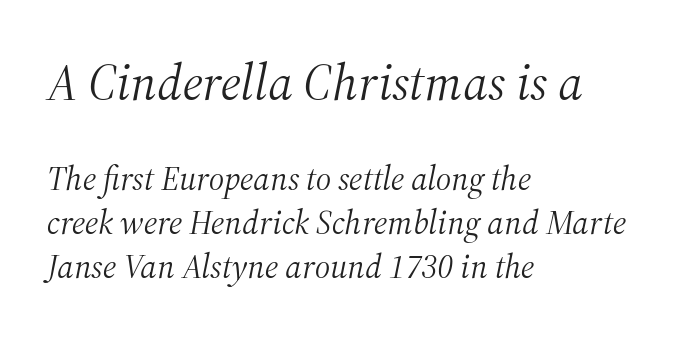
Note: serifs present on the glyphs. In terms of posture, this sample is oblique. The letters advance in unequal steps, a hallmark of proportional type. This layout puts the oversized block above and the modest block below. The block of text has a typical density, with ordinary space between rows.
